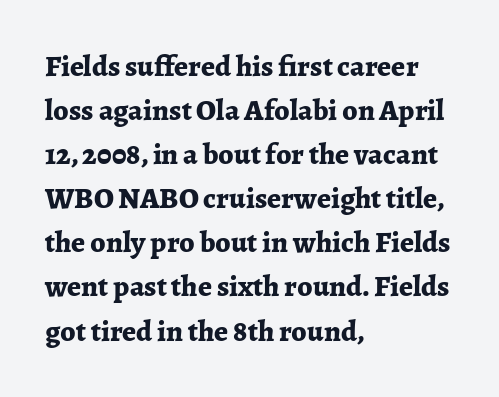
Q: Is the text bold? A: Yes.
Q: Is the text italic (slanted)? A: No, it is upright.
Q: Is the typeface a serif or a sans-serif typeface? A: Serif.
Q: Is the text underlined? A: No.
Q: How is the paragraph aligned? A: Left-aligned.
Q: Is the spacing between letters normal or unusually wide? A: Normal.
Q: Is the spacing between lines tight, normal or loose? A: Normal.
Q: Width (condensed, normal, or wide)? A: Normal.
Q: Stroke contrast? A: Low.
Q: x-height? A: Medium.
Q: Monospaced? A: No.
